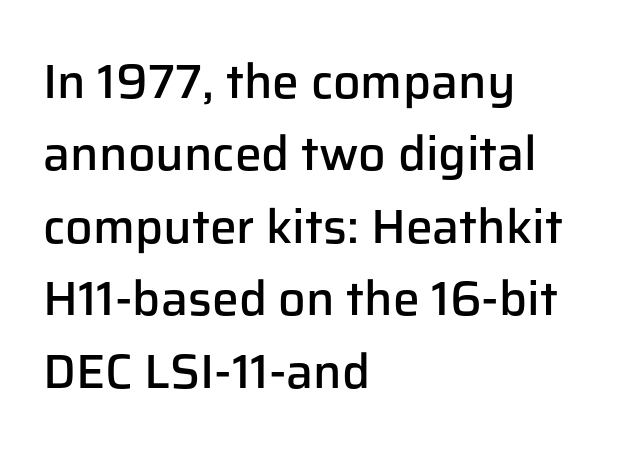
The image shows 48 px semibold sans-serif type, upright; set left-aligned, normal line spacing (1.51x), normal letter spacing, not underlined; low stroke contrast and a medium x-height.
